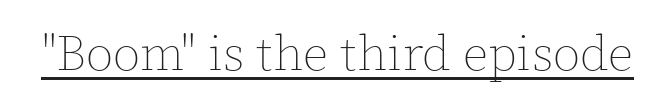
Q: Is the text bold? A: No.
Q: Is the text italic (slanted)? A: No, it is upright.
Q: Is the text underlined? A: Yes.
Q: Is the spacing between letters normal or unusually wide? A: Normal.
Q: Width (condensed, normal, or wide)? A: Normal.
Q: x-height? A: Medium.
Q: Monospaced? A: No.
